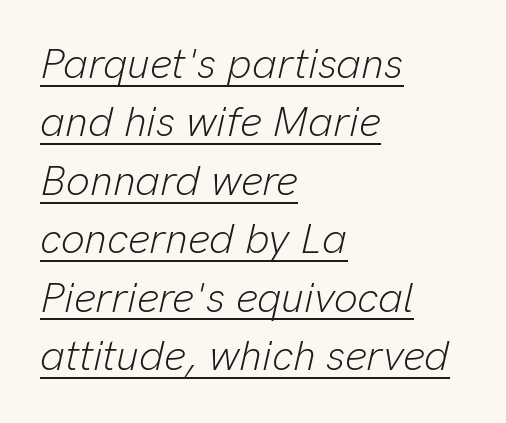
The image shows 42 px light type, italic (leaning right); set left-aligned, normal line spacing (1.39x), normal letter spacing, underlined; low stroke contrast and a medium x-height.
